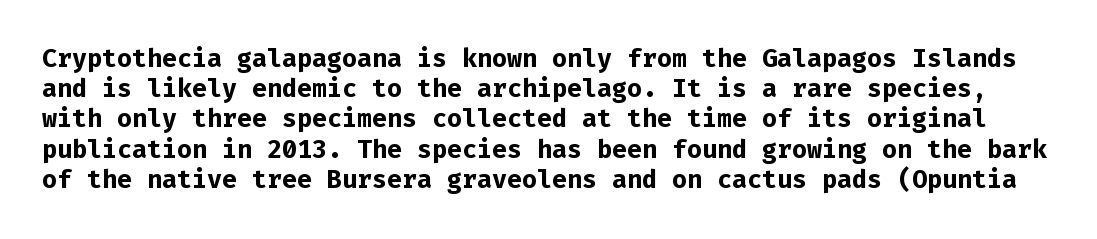
{"italic": "no", "bold": "yes", "underline": "no", "line_spacing_ratio": 1.21, "letter_spacing": "normal", "letter_spacing_em": 0.0, "glyph_px": 25}
